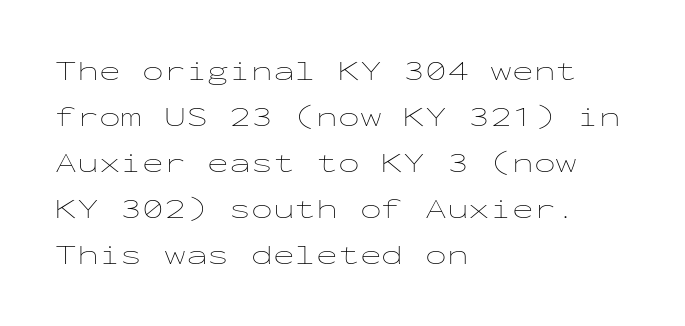
The image shows 29 px thin, wide type, upright, monospaced; set left-aligned, normal line spacing (1.59x), normal letter spacing, not underlined; low stroke contrast and a medium x-height.
